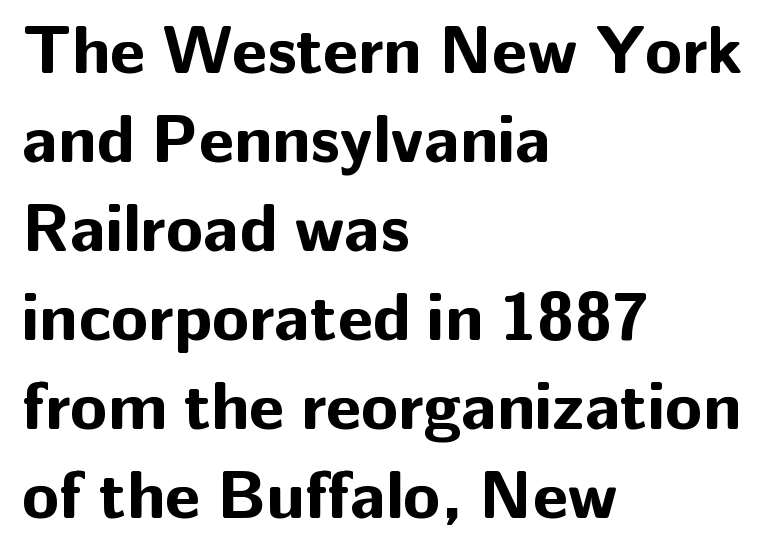
The image shows 68 px bold sans-serif type, upright; set left-aligned, normal line spacing (1.31x), normal letter spacing, not underlined; low stroke contrast and a medium x-height.
